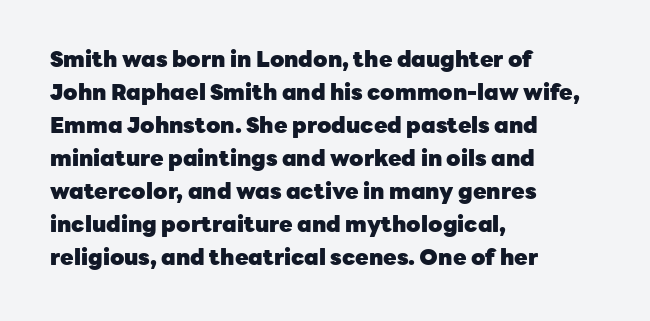
You'd pick this weight for a headline — it's a proper bold. The lettering holds an erect, upright posture throughout. Glance below the letters and you will spot only blank space. Layout note: lines flush left. Characters follow at the spacing the type designer built in. These lines sit exactly where default settings would place them.
